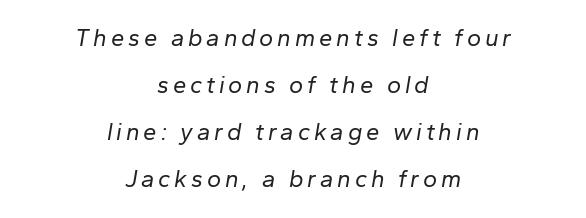
The image shows 24 px text type, italic (leaning right); set centered, loose line spacing (1.96x), not underlined.
